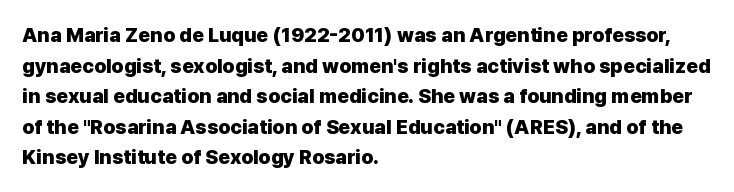
Underlining? Definitely not there. The paragraph has a hard left edge and a soft right edge. A typesetter would mark this as roman, not italic. What weight is shown? A full bold with thick strokes.
